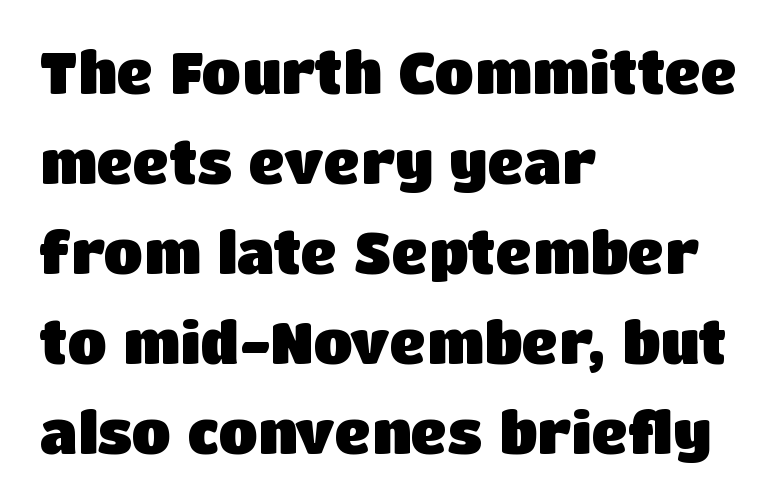
Q: Is the text bold? A: Yes.
Q: Is the text italic (slanted)? A: No, it is upright.
Q: Is the typeface a serif or a sans-serif typeface? A: Sans-serif.
Q: Is the text underlined? A: No.
Q: How is the paragraph aligned? A: Left-aligned.
Q: Is the spacing between letters normal or unusually wide? A: Normal.
Q: Is the spacing between lines tight, normal or loose? A: Normal.
Q: Width (condensed, normal, or wide)? A: Normal.
Q: Stroke contrast? A: Low.
Q: x-height? A: Large.
Q: Monospaced? A: No.
